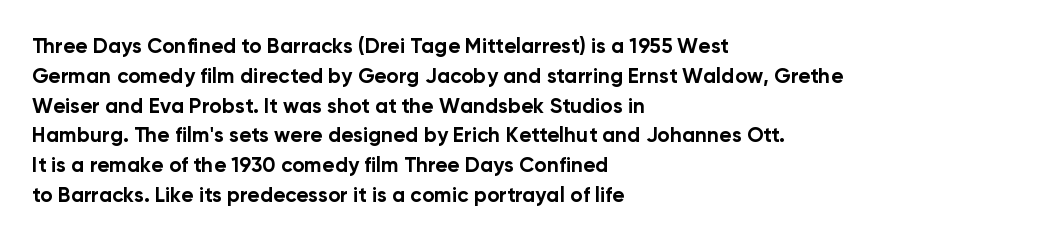
Q: Is the text bold? A: Yes.
Q: Is the text italic (slanted)? A: No, it is upright.
Q: Is the text underlined? A: No.
Q: How is the paragraph aligned? A: Left-aligned.
Q: Is the spacing between letters normal or unusually wide? A: Normal.
Q: Is the spacing between lines tight, normal or loose? A: Normal.
